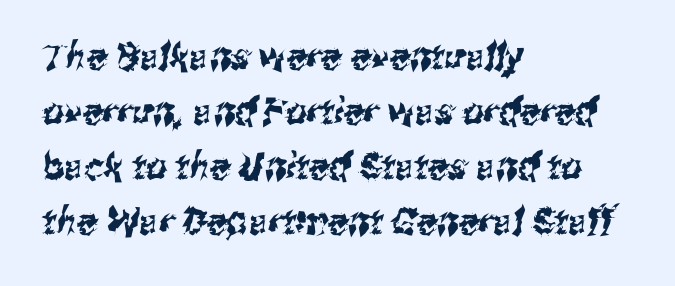
You could not count columns in this text — the font is proportionally spaced. Alignment: flush left. Descenders hang freely into open space. Nothing sits at the stroke ends, so this counts as sans-serif.
